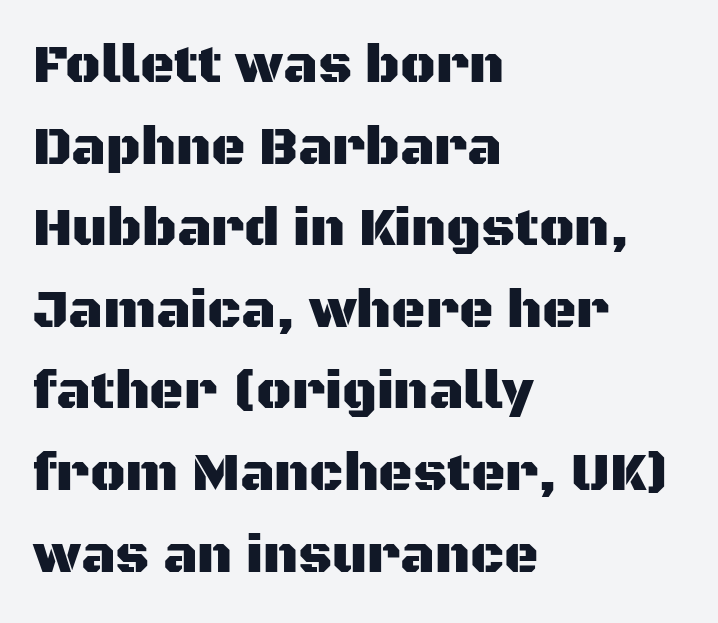
The image shows 53 px sans-serif type, upright; set left-aligned, normal line spacing (1.54x), normal letter spacing, not underlined; medium stroke contrast and a large x-height.
